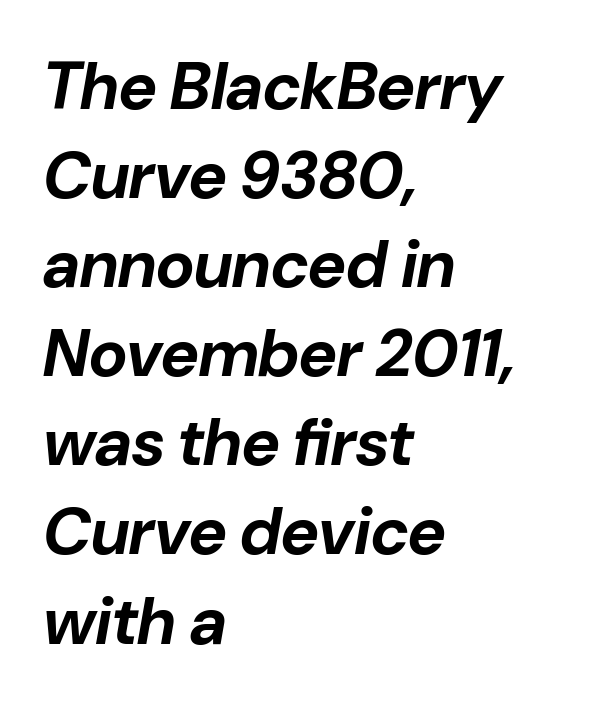
There's an unmistakable incline to the writing here. The rendering uses a moderate line-height, typical for paragraphs. Tracking here is standard; glyphs follow each other at the usual distance. As a designer I'd log this as weight 700, bold. Lines of text with bare space underneath. A student would call this left alignment; a typographer would say flush left, rag right.
